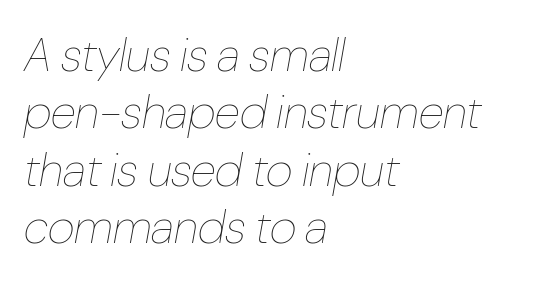
Q: Is the text bold? A: No.
Q: Is the text italic (slanted)? A: Yes, it leans right by about 10 degrees.
Q: Is the text underlined? A: No.
Q: How is the paragraph aligned? A: Left-aligned.
Q: Is the spacing between letters normal or unusually wide? A: Normal.
Q: Width (condensed, normal, or wide)? A: Condensed.
Q: Stroke contrast? A: Low.
Q: x-height? A: Medium.
Q: Monospaced? A: No.
